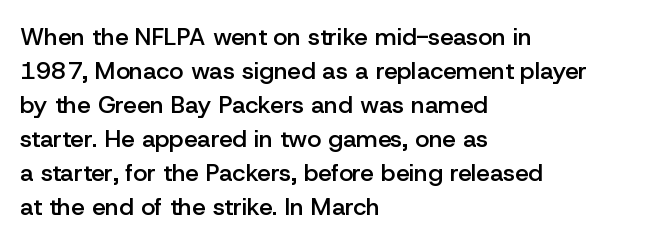
The image shows 24 px text type, upright; set left-aligned, normal line spacing (1.42x), normal letter spacing, not underlined.
